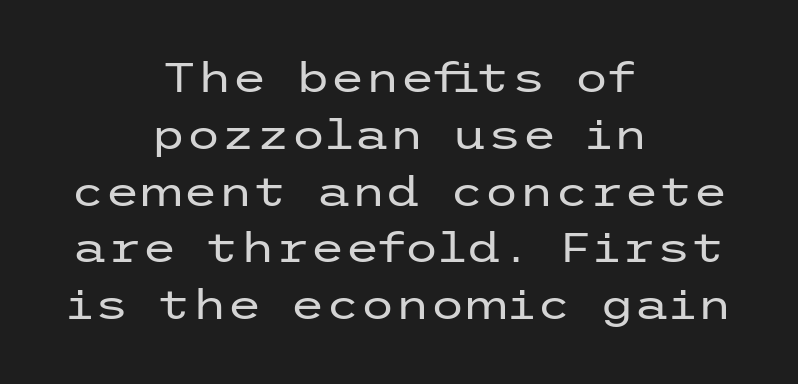
{"serif": "no", "italic": "no", "bold": "no", "weight": "regular", "width": "wide", "stroke_contrast": "low", "x_height": "medium", "underline": "no", "align": "center", "line_spacing": "normal", "line_spacing_ratio": 1.42, "letter_spacing": "normal", "letter_spacing_em": 0.0, "glyph_px": 40}
